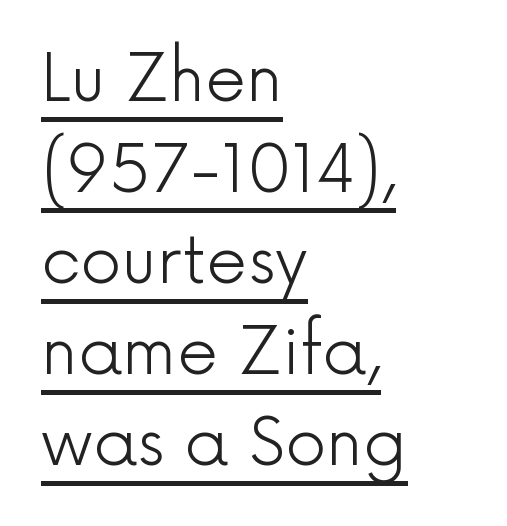
The space between consecutive lines is moderate. Notice how the stems are strictly vertical — no italics here. Weight: regular or lighter. The letters sit at their default tracking, neither squeezed nor spread. A rule runs beneath these lines of type. The lines are quadded left.
